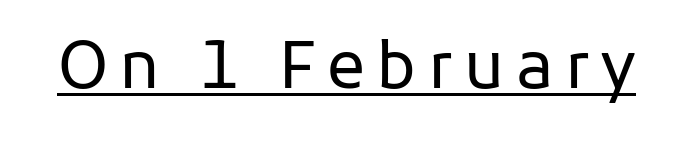
{"serif": "no", "italic": "no", "bold": "no", "weight": "regular", "width": "normal", "stroke_contrast": "low", "x_height": "medium", "monospaced": "no", "underline": "yes", "glyph_px": 64}
